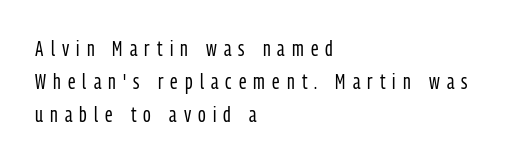
Q: Is the text bold? A: No.
Q: Is the text italic (slanted)? A: No, it is upright.
Q: Is the text underlined? A: No.
Q: How is the paragraph aligned? A: Left-aligned.
Q: Is the spacing between letters normal or unusually wide? A: Unusually wide.
Q: Is the spacing between lines tight, normal or loose? A: Normal.
